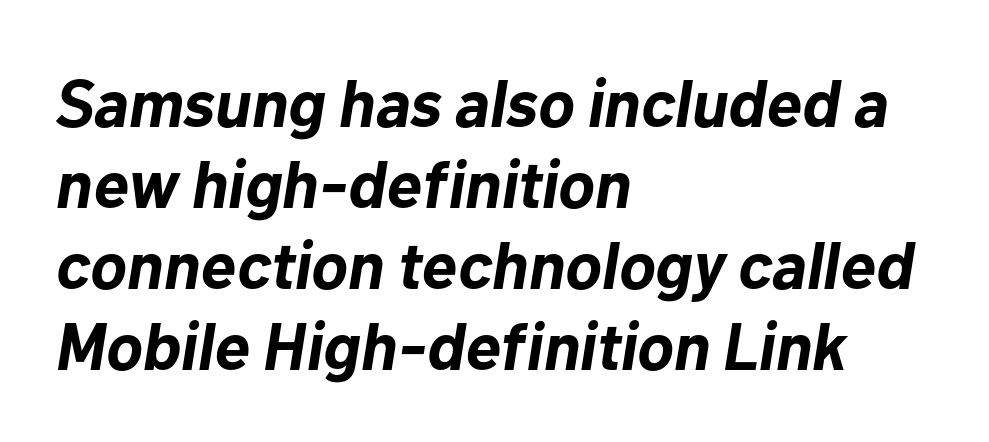
{"italic": "yes", "lean": "right", "slant_degrees": 10, "bold": "yes", "weight": "bold", "width": "normal", "stroke_contrast": "low", "x_height": "medium", "monospaced": "no", "underline": "no", "align": "left", "line_spacing_ratio": 1.21, "letter_spacing": "normal", "letter_spacing_em": 0.0, "glyph_px": 67}
